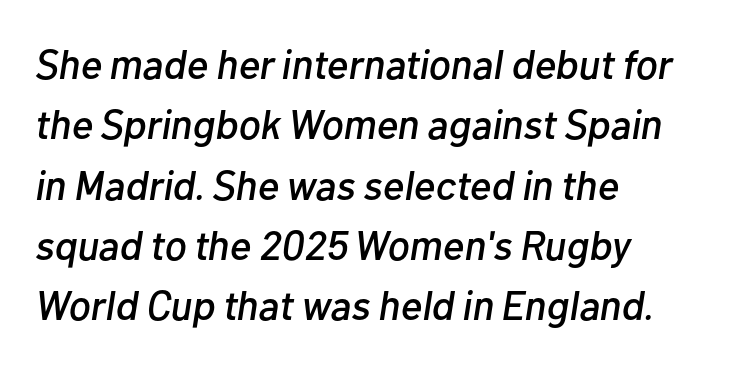
{"italic": "yes", "lean": "right", "slant_degrees": 10, "width": "normal", "stroke_contrast": "low", "x_height": "medium", "monospaced": "no", "underline": "no", "align": "left", "line_spacing": "normal", "line_spacing_ratio": 1.47, "letter_spacing": "normal", "letter_spacing_em": 0.0, "glyph_px": 41}
